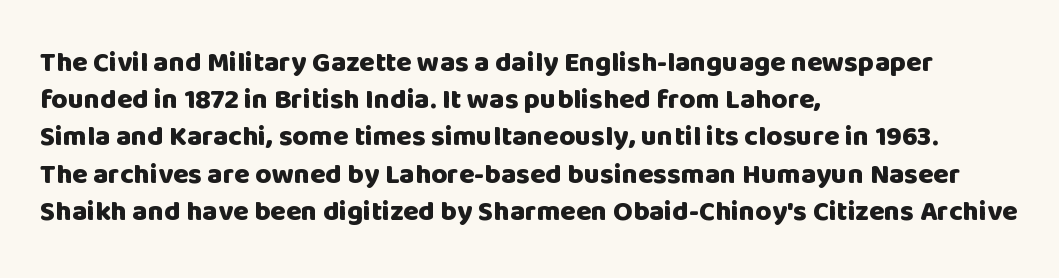
Q: Is the text bold? A: Yes.
Q: Is the text italic (slanted)? A: No, it is upright.
Q: Is the typeface a serif or a sans-serif typeface? A: Sans-serif.
Q: Is the text underlined? A: No.
Q: How is the paragraph aligned? A: Left-aligned.
Q: Is the spacing between letters normal or unusually wide? A: Normal.
Q: Is the spacing between lines tight, normal or loose? A: Normal.
Q: Width (condensed, normal, or wide)? A: Normal.
Q: Stroke contrast? A: Low.
Q: x-height? A: Large.
Q: Monospaced? A: No.
